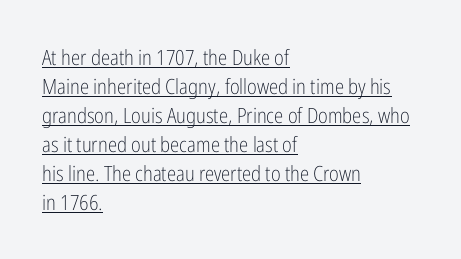
{"italic": "no", "bold": "no", "underline": "yes", "align": "left", "line_spacing": "normal", "line_spacing_ratio": 1.38, "letter_spacing": "normal", "letter_spacing_em": 0.0, "glyph_px": 21}
